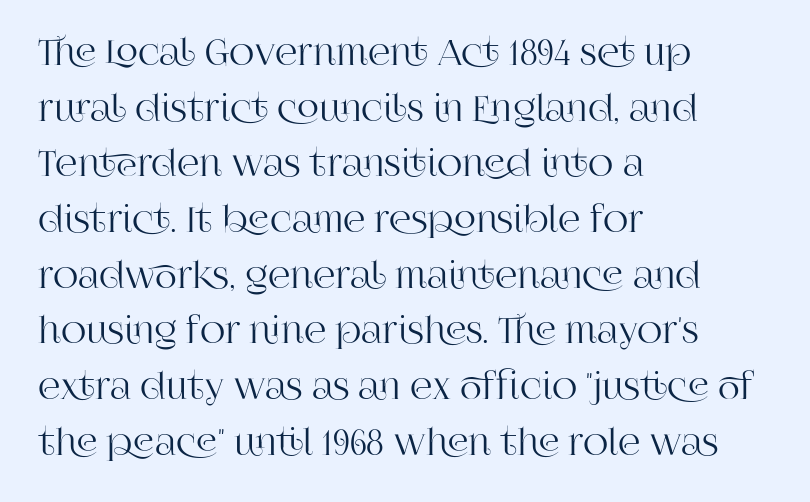
{"serif": "yes", "italic": "no", "width": "normal", "stroke_contrast": "high", "x_height": "large", "monospaced": "no", "underline": "no", "align": "left", "line_spacing": "normal", "line_spacing_ratio": 1.59, "letter_spacing": "normal", "letter_spacing_em": 0.0, "glyph_px": 35}
